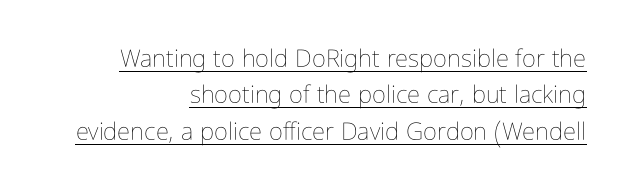
The image shows 24 px text type, upright; set right-aligned, normal line spacing (1.52x), normal letter spacing, underlined.
